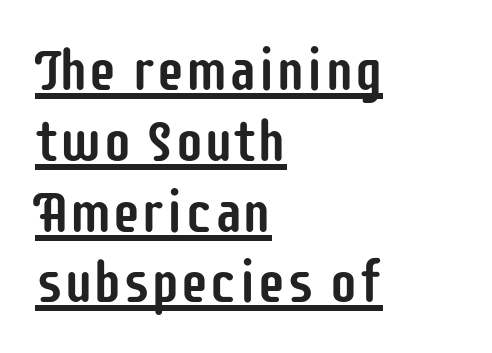
{"serif": "no", "italic": "no", "width": "condensed", "stroke_contrast": "low", "x_height": "large", "monospaced": "no", "underline": "yes", "align": "left", "line_spacing_ratio": 1.22, "letter_spacing": "normal", "letter_spacing_em": 0.0, "glyph_px": 58}
